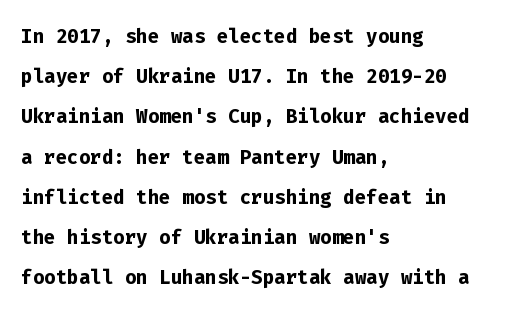
The image shows 27 px bold type, upright; set left-aligned, normal line spacing (1.49x), normal letter spacing, not underlined.
